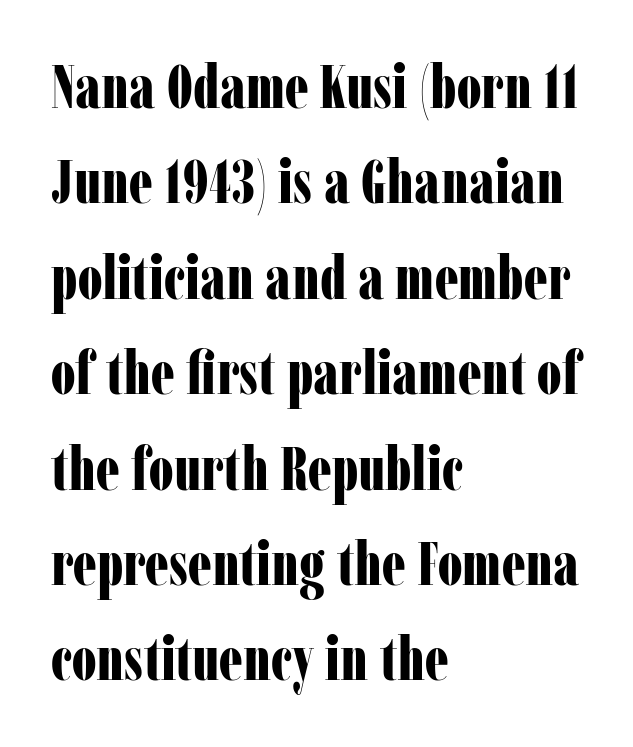
The image shows 60 px bold, condensed serif type, upright; set left-aligned, normal line spacing (1.59x), normal letter spacing, not underlined; low stroke contrast and a medium x-height.
